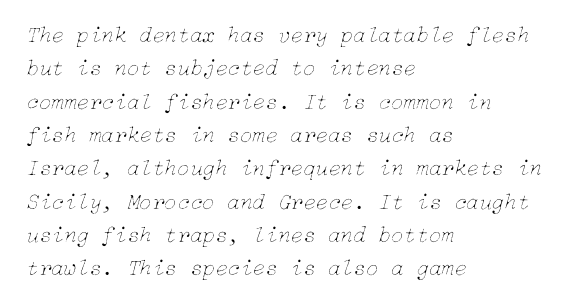
{"italic": "yes", "lean": "right", "slant_degrees": 15, "bold": "no", "underline": "no", "align": "left", "line_spacing": "normal", "line_spacing_ratio": 1.45, "letter_spacing": "normal", "letter_spacing_em": 0.0, "glyph_px": 23}
